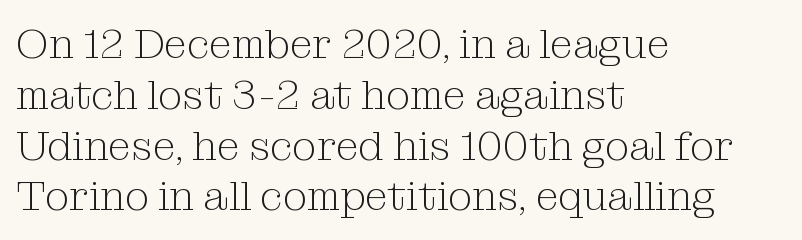
The image shows 42 px light serif type, upright; set left-aligned, line spacing 1.21x, normal letter spacing, not underlined; medium stroke contrast and a medium x-height.
